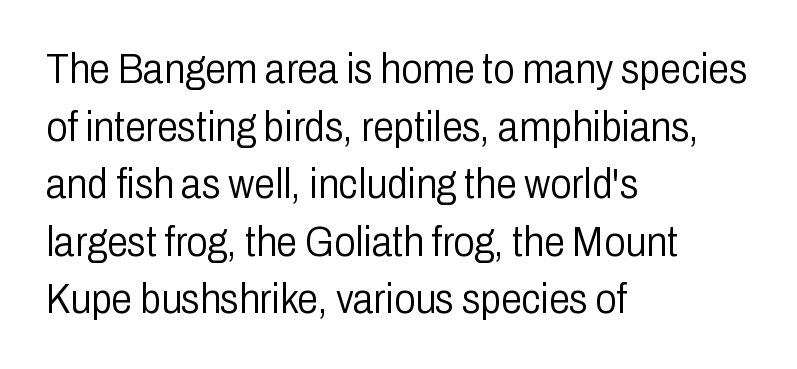
Q: Is the text bold? A: No.
Q: Is the text italic (slanted)? A: No, it is upright.
Q: Is the typeface a serif or a sans-serif typeface? A: Sans-serif.
Q: Is the text underlined? A: No.
Q: How is the paragraph aligned? A: Left-aligned.
Q: Is the spacing between letters normal or unusually wide? A: Normal.
Q: Is the spacing between lines tight, normal or loose? A: Normal.
Q: Width (condensed, normal, or wide)? A: Condensed.
Q: Stroke contrast? A: Low.
Q: x-height? A: Medium.
Q: Monospaced? A: No.
